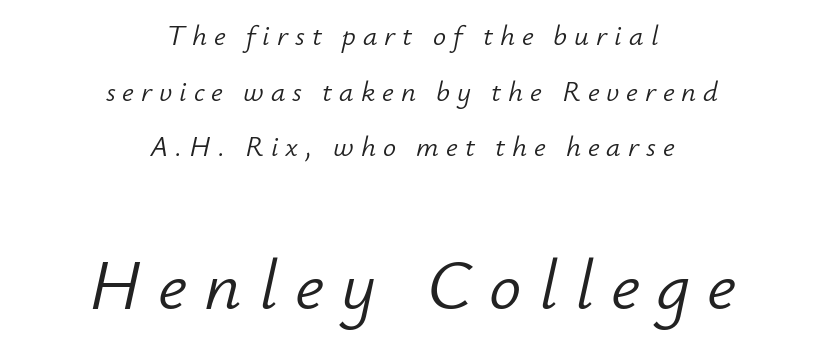
Q: Is the text bold? A: No.
Q: Is the text italic (slanted)? A: Yes, it leans right by about 12 degrees.
Q: Is the text underlined? A: No.
Q: How is the paragraph aligned? A: Centered.
Q: Is the spacing between letters normal or unusually wide? A: Unusually wide.
Q: Is the spacing between lines tight, normal or loose? A: Loose.
Q: Which block of text is set in a larger size, the first (top) or the second (bottom)? A: The second (bottom) one.
Q: Width (condensed, normal, or wide)? A: Normal.
Q: Stroke contrast? A: Low.
Q: x-height? A: Small.
Q: Monospaced? A: No.
